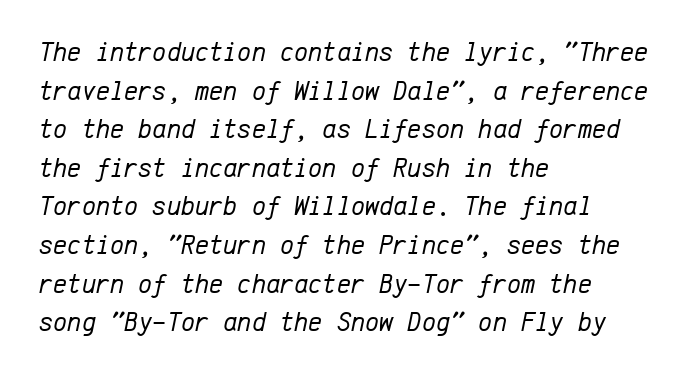
Q: Is the text bold? A: No.
Q: Is the text italic (slanted)? A: Yes, it leans right by about 12 degrees.
Q: Is the text underlined? A: No.
Q: How is the paragraph aligned? A: Left-aligned.
Q: Is the spacing between letters normal or unusually wide? A: Normal.
Q: Is the spacing between lines tight, normal or loose? A: Normal.
